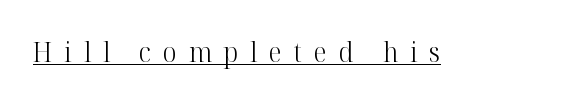
{"italic": "no", "bold": "no", "underline": "yes", "letter_spacing": "wide", "letter_spacing_em": 0.44, "glyph_px": 27}
